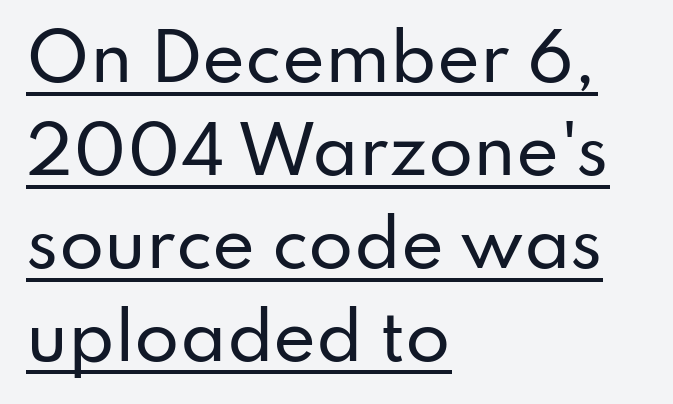
The image shows 65 px sans-serif type, upright; set left-aligned, normal line spacing (1.43x), normal letter spacing, underlined; low stroke contrast and a small x-height.
